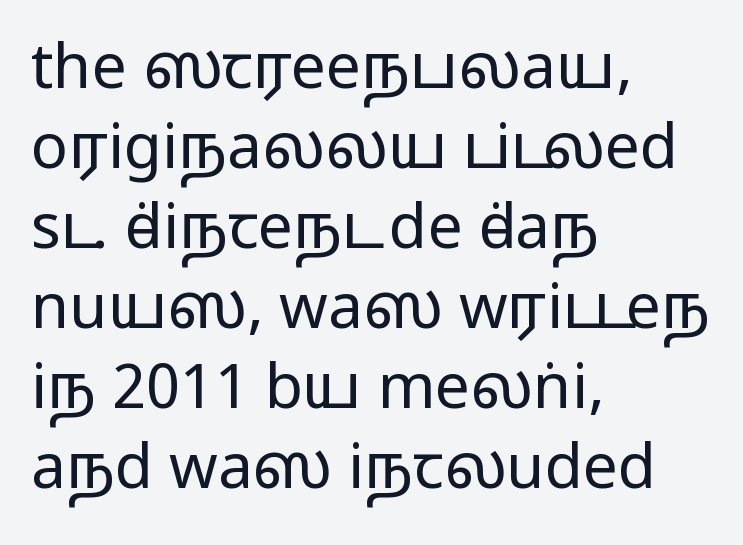
Q: Is the text bold? A: No.
Q: Is the text italic (slanted)? A: No, it is upright.
Q: Is the typeface a serif or a sans-serif typeface? A: Sans-serif.
Q: Is the text underlined? A: No.
Q: How is the paragraph aligned? A: Left-aligned.
Q: Is the spacing between letters normal or unusually wide? A: Normal.
Q: Is the spacing between lines tight, normal or loose? A: Normal.
Q: Width (condensed, normal, or wide)? A: Wide.
Q: Stroke contrast? A: Low.
Q: x-height? A: Medium.
Q: Monospaced? A: No.
